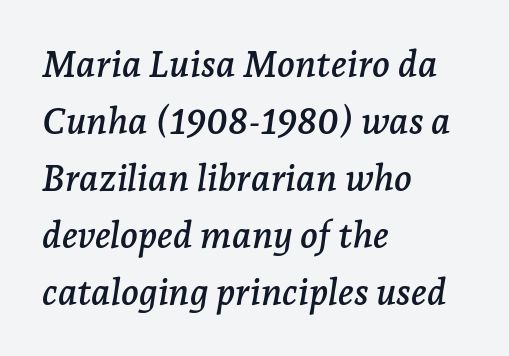
The image shows 37 px serif type, italic (leaning right); set left-aligned, normal line spacing (1.54x), normal letter spacing, not underlined; low stroke contrast and a medium x-height.
